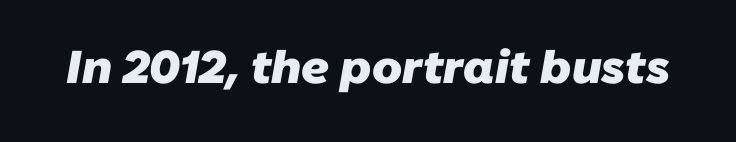
{"serif": "no", "bold": "yes", "weight": "heavy", "width": "normal", "stroke_contrast": "low", "x_height": "medium", "monospaced": "no", "underline": "no", "letter_spacing": "normal", "letter_spacing_em": 0.0, "glyph_px": 46}
